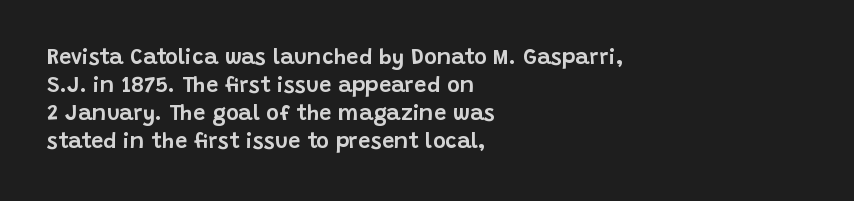
{"italic": "no", "underline": "no", "align": "left", "line_spacing": "normal", "line_spacing_ratio": 1.27, "letter_spacing": "normal", "letter_spacing_em": 0.0, "glyph_px": 22}
